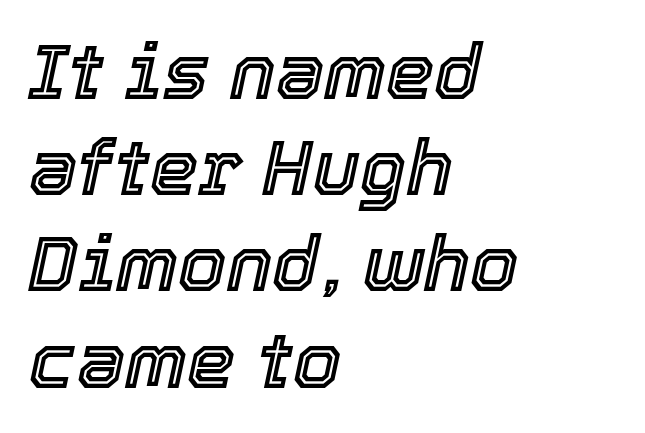
{"italic": "yes", "lean": "right", "slant_degrees": 12, "width": "normal", "x_height": "medium", "monospaced": "no", "underline": "no", "align": "left", "line_spacing": "normal", "line_spacing_ratio": 1.25, "letter_spacing": "normal", "letter_spacing_em": 0.0, "glyph_px": 77}
